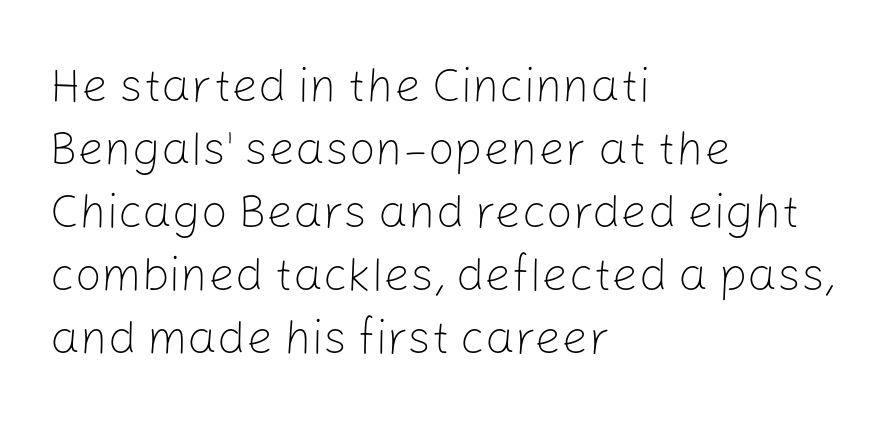
Q: Is the text bold? A: No.
Q: Is the text italic (slanted)? A: No, it is upright.
Q: Is the typeface a serif or a sans-serif typeface? A: Sans-serif.
Q: Is the text underlined? A: No.
Q: How is the paragraph aligned? A: Left-aligned.
Q: Is the spacing between letters normal or unusually wide? A: Normal.
Q: Is the spacing between lines tight, normal or loose? A: Normal.
Q: Width (condensed, normal, or wide)? A: Normal.
Q: Stroke contrast? A: Low.
Q: x-height? A: Medium.
Q: Monospaced? A: No.
